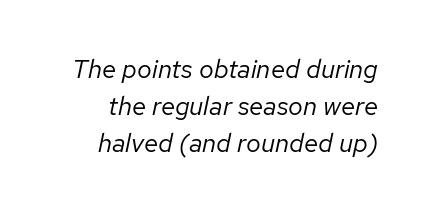
The image shows 26 px text type, italic (leaning right); set normal line spacing (1.42x), normal letter spacing, not underlined.
